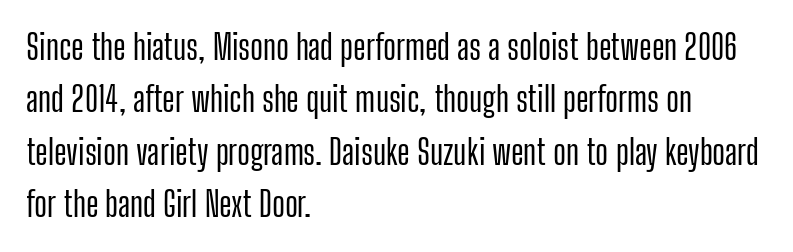
{"serif": "no", "italic": "no", "width": "condensed", "stroke_contrast": "low", "x_height": "medium", "monospaced": "no", "underline": "no", "align": "left", "line_spacing": "normal", "line_spacing_ratio": 1.54, "letter_spacing": "normal", "letter_spacing_em": 0.0, "glyph_px": 34}
